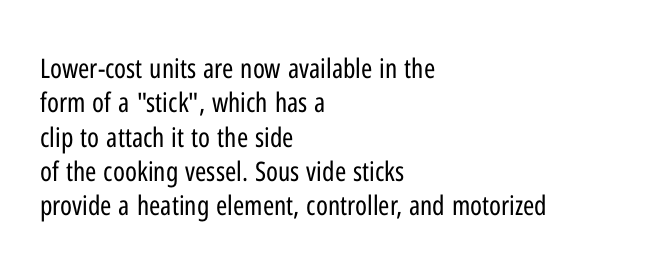
The letterforms sit at book weight or below. Honestly, the letter spacing is just normal — you wouldn't notice it. The type sits square on the baseline with zero lean. Unmarked baselines from the first word to the last. The text block is weighted toward the left margin, trailing off unevenly rightward. The designer left line spacing at the default.
